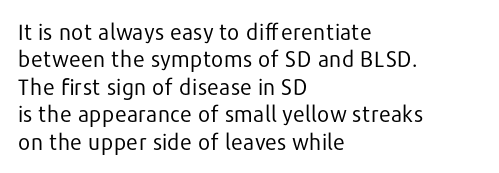
Q: Is the text bold? A: No.
Q: Is the text italic (slanted)? A: No, it is upright.
Q: Is the text underlined? A: No.
Q: How is the paragraph aligned? A: Left-aligned.
Q: Is the spacing between letters normal or unusually wide? A: Normal.
Q: Is the spacing between lines tight, normal or loose? A: Normal.
